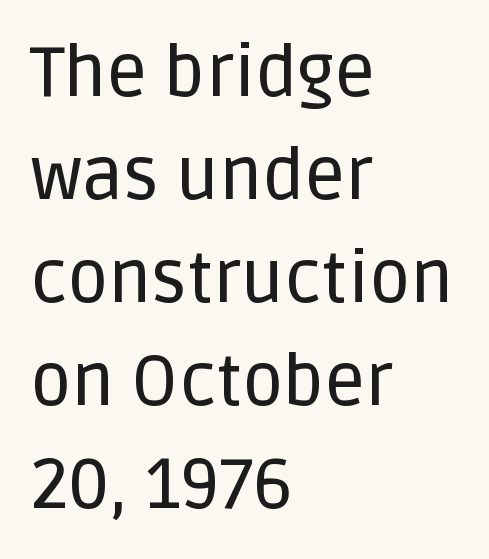
The image shows 71 px sans-serif type, upright; set left-aligned, normal line spacing (1.45x), normal letter spacing, not underlined; low stroke contrast and a large x-height.
